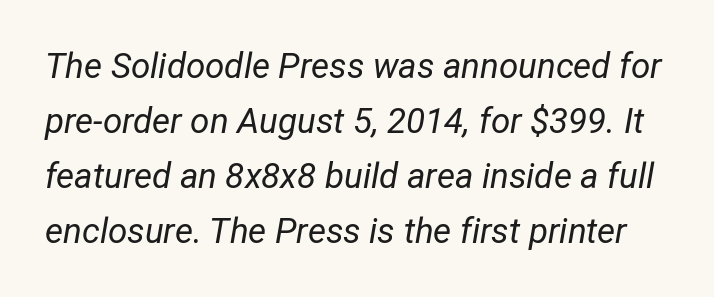
The image shows 35 px regular-weight, condensed type, italic (leaning right); set normal line spacing (1.57x), normal letter spacing, not underlined; low stroke contrast and a medium x-height.
